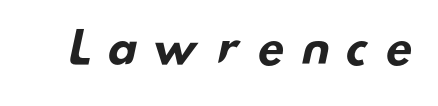
The image shows 44 px bold, wide sans-serif type; set unusually wide letter spacing (+0.33 em), not underlined; low stroke contrast and a small x-height.
